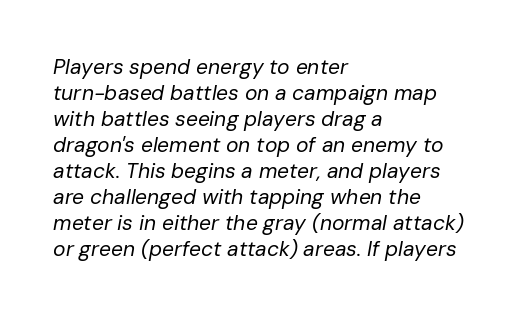
{"italic": "yes", "lean": "right", "slant_degrees": 10, "bold": "no", "underline": "no", "align": "left", "line_spacing_ratio": 1.24, "letter_spacing": "normal", "letter_spacing_em": 0.0, "glyph_px": 21}
